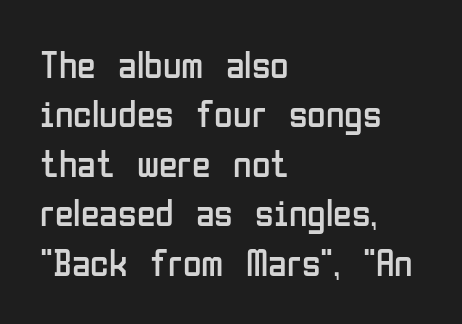
{"serif": "no", "italic": "no", "bold": "no", "weight": "regular", "width": "condensed", "stroke_contrast": "low", "x_height": "medium", "monospaced": "no", "underline": "no", "align": "left", "line_spacing": "normal", "line_spacing_ratio": 1.3, "letter_spacing": "normal", "letter_spacing_em": 0.0, "glyph_px": 38}
